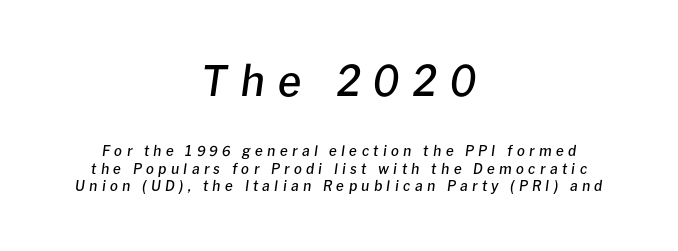
Q: Is the text bold? A: Semi-bold.
Q: Is the text italic (slanted)? A: Yes, it leans right by about 8 degrees.
Q: Is the text underlined? A: No.
Q: How is the paragraph aligned? A: Centered.
Q: Is the spacing between letters normal or unusually wide? A: Unusually wide.
Q: Is the spacing between lines tight, normal or loose? A: Normal.
Q: Which block of text is set in a larger size, the first (top) or the second (bottom)? A: The first (top) one.
Q: Width (condensed, normal, or wide)? A: Normal.
Q: Stroke contrast? A: Low.
Q: x-height? A: Medium.
Q: Monospaced? A: No.
